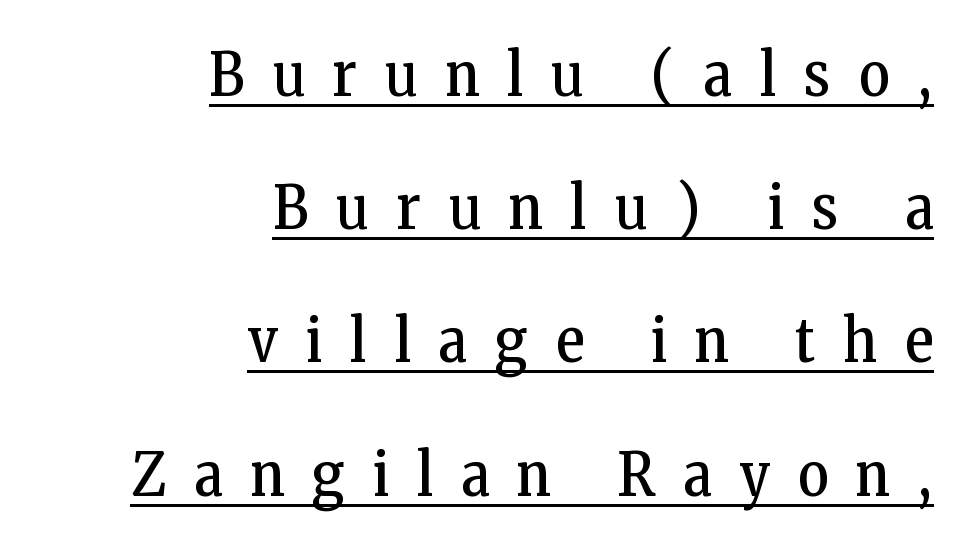
The image shows 60 px regular-weight, condensed serif type, upright; set right-aligned, loose line spacing (2.22x), unusually wide letter spacing (+0.47 em), underlined; low stroke contrast and a medium x-height.
